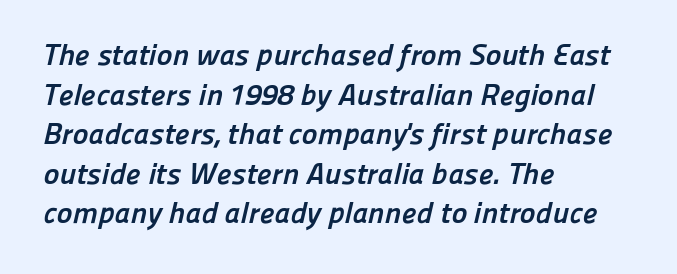
{"serif": "no", "bold": "yes", "weight": "semibold", "width": "normal", "stroke_contrast": "low", "x_height": "medium", "monospaced": "no", "underline": "no", "align": "left", "line_spacing": "normal", "line_spacing_ratio": 1.32, "letter_spacing": "normal", "letter_spacing_em": 0.0, "glyph_px": 30}
